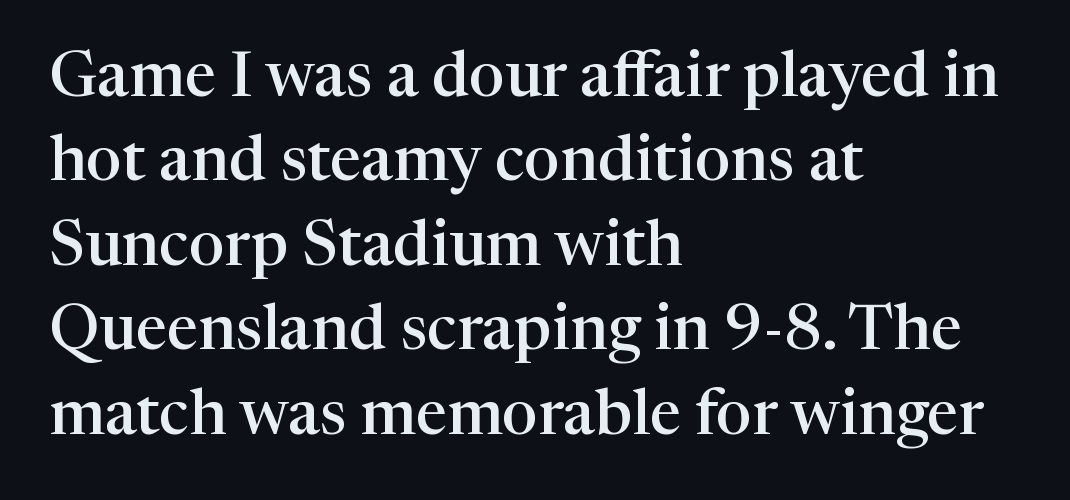
{"serif": "yes", "italic": "no", "bold": "semi", "weight": "semibold", "width": "normal", "stroke_contrast": "high", "x_height": "medium", "monospaced": "no", "underline": "no", "align": "left", "line_spacing": "normal", "line_spacing_ratio": 1.34, "letter_spacing": "normal", "letter_spacing_em": 0.0, "glyph_px": 63}
